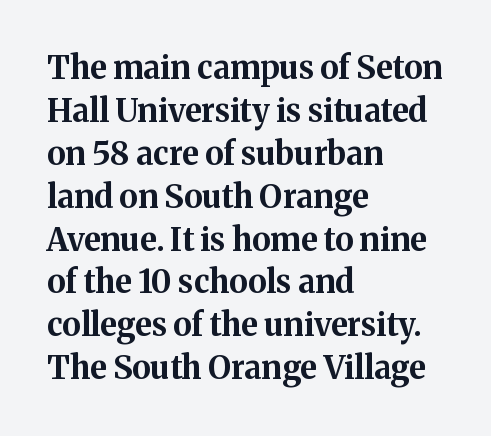
The image shows 32 px bold serif type, upright; set left-aligned, normal line spacing (1.34x), normal letter spacing, not underlined; medium stroke contrast and a medium x-height.
